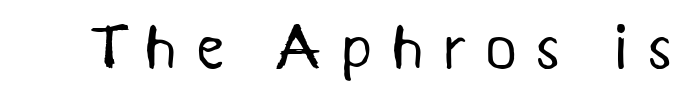
The image shows 63 px regular-weight sans-serif type; set unusually wide letter spacing (+0.28 em), not underlined; medium stroke contrast and a medium x-height.
